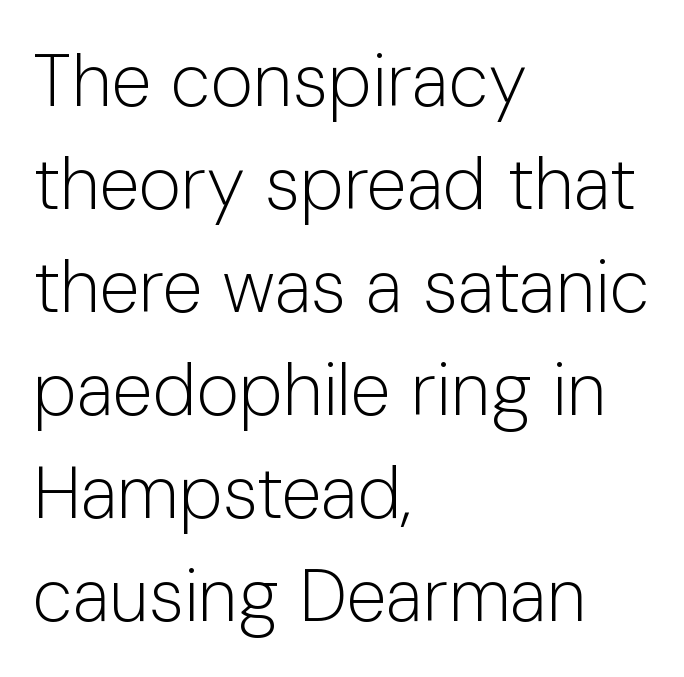
{"serif": "no", "italic": "no", "bold": "no", "weight": "light", "width": "normal", "stroke_contrast": "low", "x_height": "medium", "monospaced": "no", "underline": "no", "align": "left", "line_spacing": "normal", "line_spacing_ratio": 1.41, "letter_spacing": "normal", "letter_spacing_em": 0.0, "glyph_px": 73}
